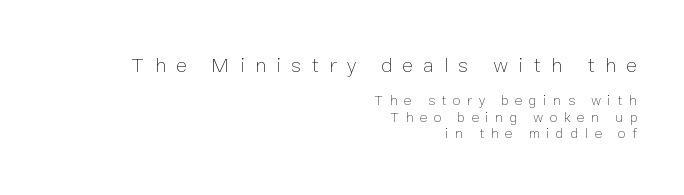
{"italic": "no", "bold": "no", "underline": "no", "align": "right", "line_spacing_ratio": 1.17, "letter_spacing": "wide", "letter_spacing_em": 0.48, "larger_block": "first", "size_ratio": 1.5, "glyph_px": 21}
